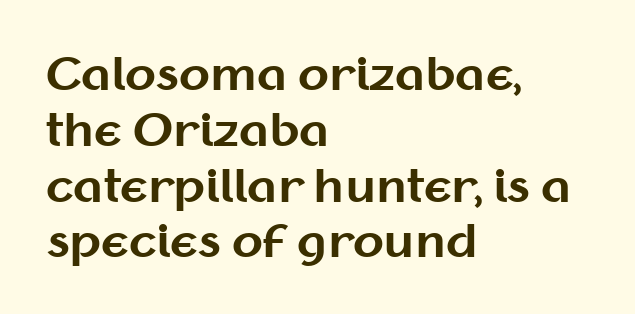
Q: Is the text bold? A: Yes.
Q: Is the text italic (slanted)? A: No, it is upright.
Q: Is the typeface a serif or a sans-serif typeface? A: Sans-serif.
Q: Is the text underlined? A: No.
Q: How is the paragraph aligned? A: Left-aligned.
Q: Is the spacing between letters normal or unusually wide? A: Normal.
Q: Width (condensed, normal, or wide)? A: Normal.
Q: Stroke contrast? A: Medium.
Q: x-height? A: Medium.
Q: Monospaced? A: No.
